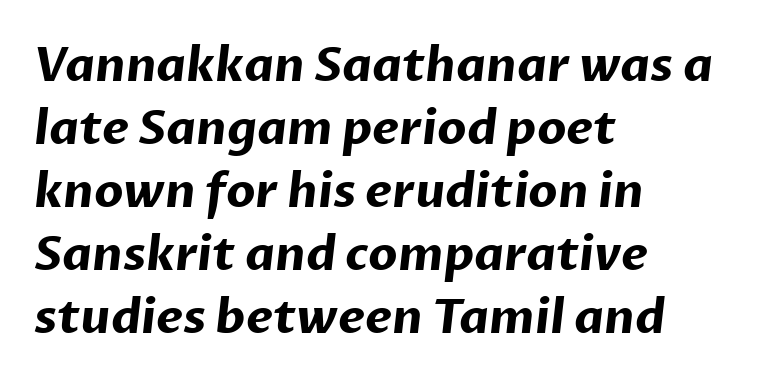
The image shows 47 px bold sans-serif type; set left-aligned, normal line spacing (1.34x), normal letter spacing, not underlined; low stroke contrast and a medium x-height.
